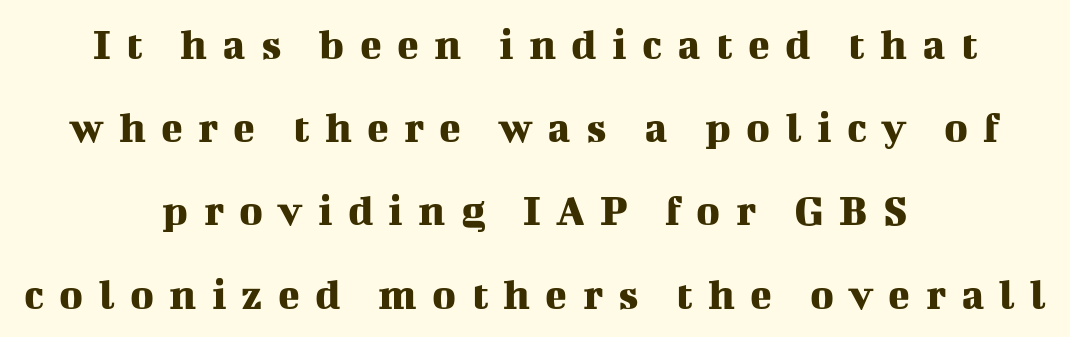
Q: Is the text italic (slanted)? A: No, it is upright.
Q: Is the typeface a serif or a sans-serif typeface? A: Serif.
Q: Is the text underlined? A: No.
Q: How is the paragraph aligned? A: Centered.
Q: Is the spacing between letters normal or unusually wide? A: Unusually wide.
Q: Width (condensed, normal, or wide)? A: Normal.
Q: Stroke contrast? A: Medium.
Q: x-height? A: Medium.
Q: Monospaced? A: No.
